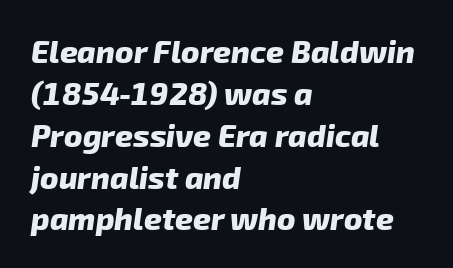
Q: Is the text bold? A: Yes.
Q: Is the typeface a serif or a sans-serif typeface? A: Sans-serif.
Q: Is the text underlined? A: No.
Q: How is the paragraph aligned? A: Left-aligned.
Q: Is the spacing between letters normal or unusually wide? A: Normal.
Q: Is the spacing between lines tight, normal or loose? A: Normal.
Q: Width (condensed, normal, or wide)? A: Normal.
Q: Stroke contrast? A: Low.
Q: x-height? A: Medium.
Q: Monospaced? A: No.
